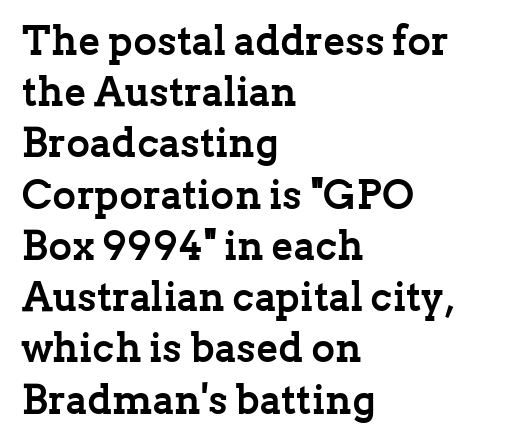
{"serif": "yes", "italic": "no", "bold": "yes", "weight": "semibold", "width": "normal", "stroke_contrast": "low", "x_height": "medium", "monospaced": "no", "underline": "no", "align": "left", "line_spacing": "normal", "line_spacing_ratio": 1.25, "letter_spacing": "normal", "letter_spacing_em": 0.0, "glyph_px": 41}
